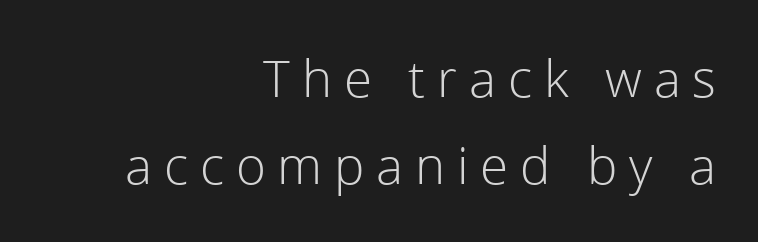
Observe the wide spacing: letters keep a clear distance from each other. The lettering stays uniformly vertical, giving the passage a roman look. This rendering employs a face without finishing strokes, i.e., a sans-serif. Where is the straight margin? On the right. Character widths vary here, with narrow letters taking less room than wide ones. Underlining? Definitely not there.
